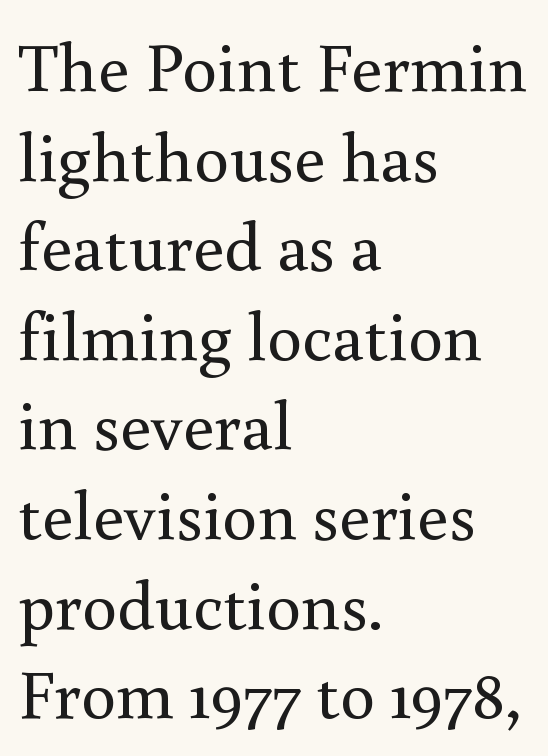
The letters advance in unequal steps, a hallmark of proportional type. How would I describe the line gaps? Plain and ordinary. The face used here is seriffed, in the tradition of book romans. The typesetting does not lean heavy: it is not bold.
